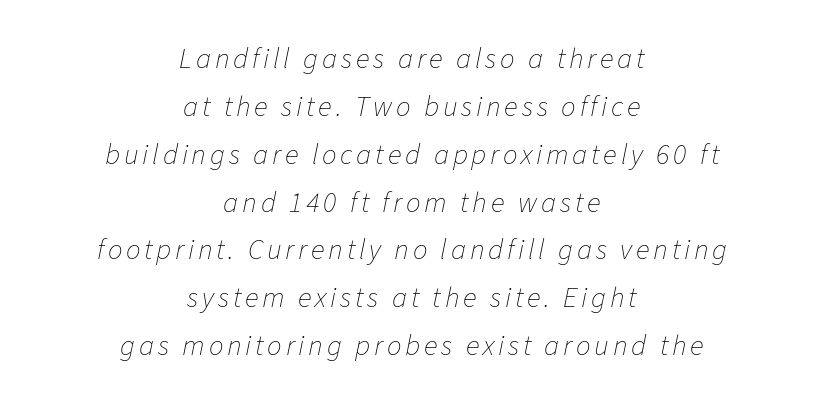
Q: Is the text bold? A: No.
Q: Is the text italic (slanted)? A: Yes, it leans right by about 11 degrees.
Q: Is the text underlined? A: No.
Q: How is the paragraph aligned? A: Centered.
Q: Is the spacing between lines tight, normal or loose? A: Normal.
Q: Width (condensed, normal, or wide)? A: Normal.
Q: Stroke contrast? A: Low.
Q: x-height? A: Medium.
Q: Monospaced? A: No.
